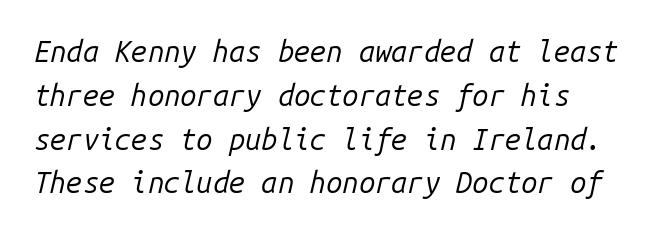
The letters are slanted; this is an italic face. Every row of glyphs begins at an identical x-position on the left. Note the uniform advance width — an 'i' takes as much space as an 'm'. The letters sit at their default tracking, neither squeezed nor spread.
